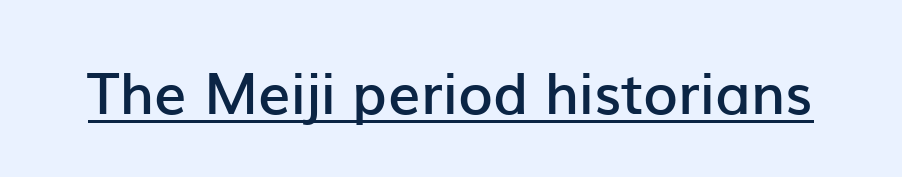
The letters stand straight up with perfectly vertical stems. Descenders here cross a horizontal rule under the line. Here the glyphs are tracked normally, forming tight word shapes. These lines carry some extra weight — a demibold, not a full bold. The passage shown is typed in a proportional face where columns would drift.
